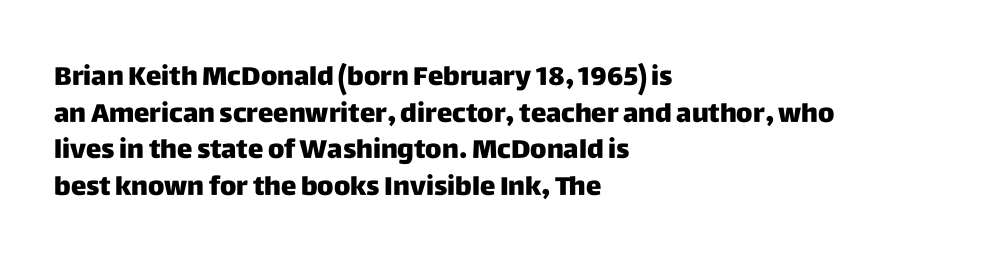
Caption: multi-line text, flush left, ragged right. Look at the tracking — it's just the regular setting, nothing added. Upright lettering throughout. The passage shown is emphatically bold. The passage shown is not underscored anywhere.
